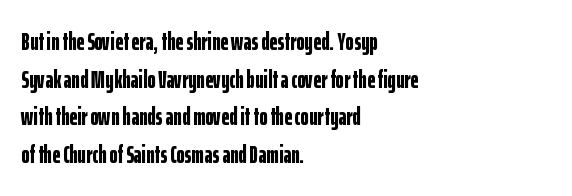
{"italic": "no", "bold": "yes", "underline": "no", "align": "left", "line_spacing": "normal", "line_spacing_ratio": 1.51, "letter_spacing": "normal", "letter_spacing_em": 0.0, "glyph_px": 25}
